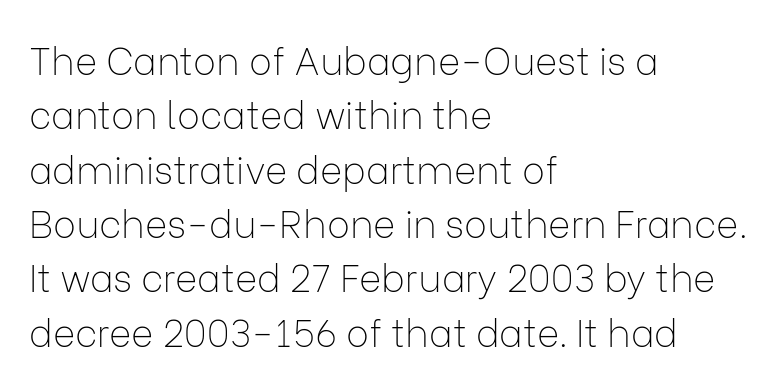
Q: Is the text bold? A: No.
Q: Is the text italic (slanted)? A: No, it is upright.
Q: Is the typeface a serif or a sans-serif typeface? A: Sans-serif.
Q: Is the text underlined? A: No.
Q: How is the paragraph aligned? A: Left-aligned.
Q: Is the spacing between letters normal or unusually wide? A: Normal.
Q: Is the spacing between lines tight, normal or loose? A: Normal.
Q: Width (condensed, normal, or wide)? A: Normal.
Q: Stroke contrast? A: Low.
Q: x-height? A: Medium.
Q: Monospaced? A: No.
